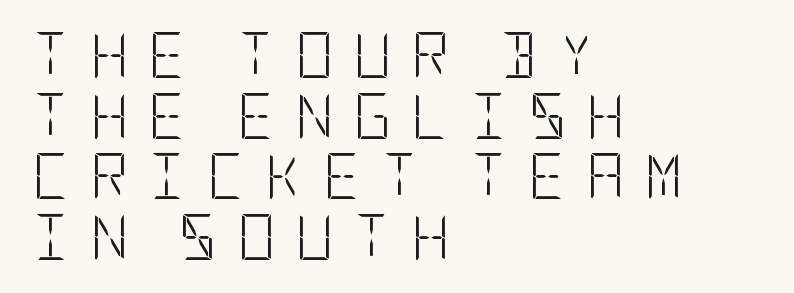
{"serif": "no", "italic": "no", "bold": "no", "weight": "light", "width": "condensed", "stroke_contrast": "low", "x_height": "large", "underline": "no", "align": "left", "line_spacing": "normal", "line_spacing_ratio": 1.32, "letter_spacing": "wide", "letter_spacing_em": 0.45, "glyph_px": 46}
